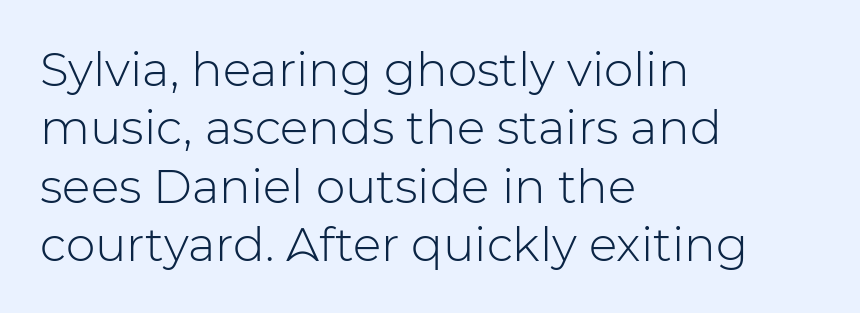
The image shows 47 px light sans-serif type, upright; set left-aligned, line spacing 1.24x, normal letter spacing, not underlined; low stroke contrast and a medium x-height.
